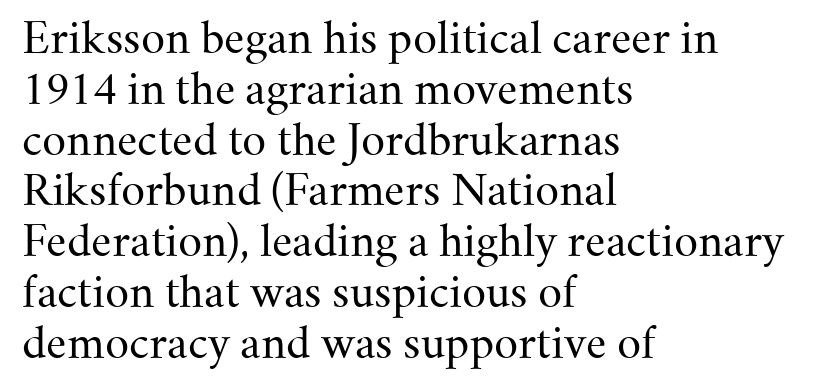
Descenders hang freely into open space. Style check: upright. Weight: in the light-to-regular range. Inter-character spacing is left at the font's built-in metrics. Line beginnings align vertically; line endings do not. These lines are composed in type with serifs.
